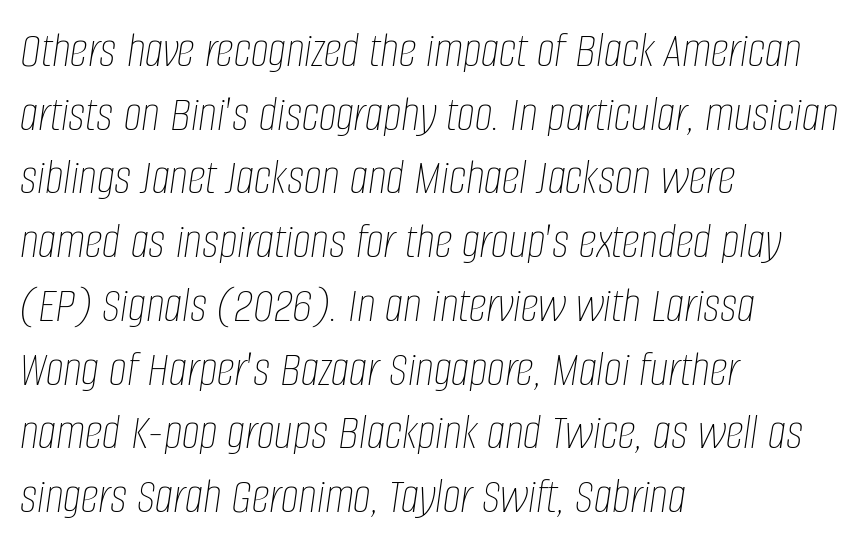
Q: Is the text bold? A: No.
Q: Is the text italic (slanted)? A: Yes, it leans right by about 8 degrees.
Q: Is the text underlined? A: No.
Q: How is the paragraph aligned? A: Left-aligned.
Q: Is the spacing between letters normal or unusually wide? A: Normal.
Q: Is the spacing between lines tight, normal or loose? A: Normal.
Q: Width (condensed, normal, or wide)? A: Condensed.
Q: Stroke contrast? A: Low.
Q: x-height? A: Large.
Q: Monospaced? A: No.
